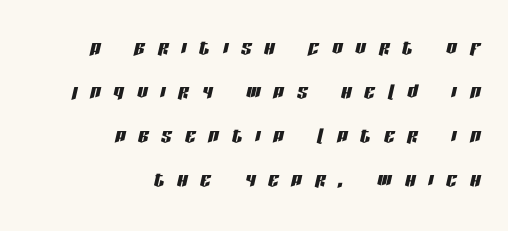
Q: Is the text italic (slanted)? A: Yes, it leans right by about 13 degrees.
Q: Is the text underlined? A: No.
Q: How is the paragraph aligned? A: Right-aligned.
Q: Is the spacing between letters normal or unusually wide? A: Unusually wide.
Q: Is the spacing between lines tight, normal or loose? A: Normal.
